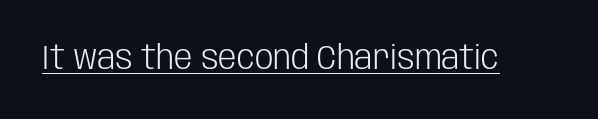
Q: Is the text bold? A: No.
Q: Is the text italic (slanted)? A: No, it is upright.
Q: Is the typeface a serif or a sans-serif typeface? A: Sans-serif.
Q: Is the text underlined? A: Yes.
Q: Is the spacing between letters normal or unusually wide? A: Normal.
Q: Width (condensed, normal, or wide)? A: Condensed.
Q: Stroke contrast? A: Low.
Q: x-height? A: Large.
Q: Monospaced? A: No.
